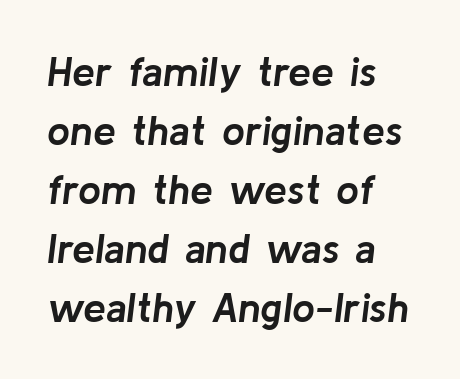
{"italic": "yes", "lean": "right", "slant_degrees": 8, "bold": "yes", "weight": "semibold", "width": "normal", "stroke_contrast": "low", "x_height": "medium", "monospaced": "no", "underline": "no", "align": "left", "line_spacing": "normal", "line_spacing_ratio": 1.44, "letter_spacing": "normal", "letter_spacing_em": 0.0, "glyph_px": 41}
